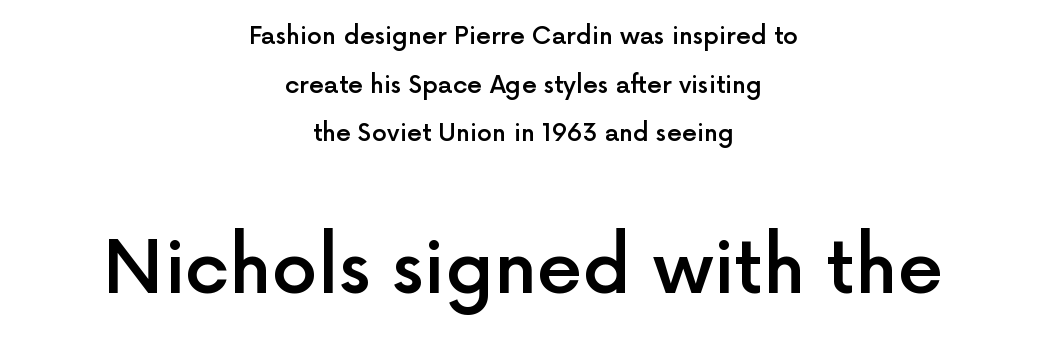
Each letter keeps its own natural width here, so spacing adapts to shape. Upright lettering throughout. The second block has been scaled up relative to the first. The space beneath each line is pristine and unruled.
